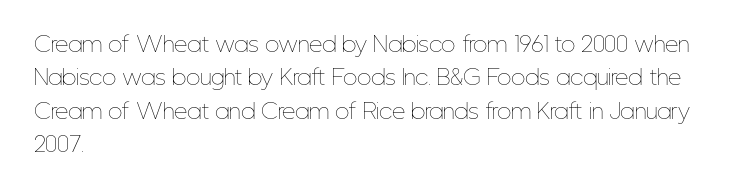
{"italic": "no", "bold": "no", "underline": "no", "align": "left", "line_spacing": "normal", "line_spacing_ratio": 1.59, "letter_spacing": "normal", "letter_spacing_em": 0.0, "glyph_px": 21}
